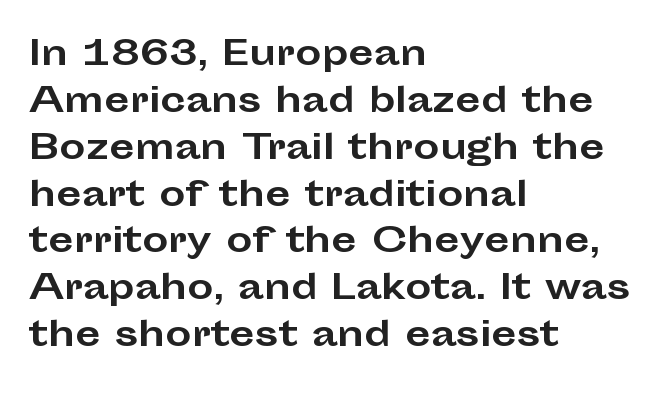
Q: Is the text bold? A: Yes.
Q: Is the text italic (slanted)? A: No, it is upright.
Q: Is the typeface a serif or a sans-serif typeface? A: Sans-serif.
Q: Is the text underlined? A: No.
Q: How is the paragraph aligned? A: Left-aligned.
Q: Is the spacing between letters normal or unusually wide? A: Normal.
Q: Is the spacing between lines tight, normal or loose? A: Normal.
Q: Width (condensed, normal, or wide)? A: Wide.
Q: Stroke contrast? A: Low.
Q: x-height? A: Medium.
Q: Monospaced? A: No.
